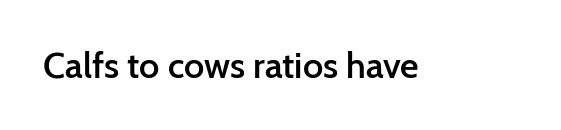
The image shows 36 px semibold sans-serif type, upright; set normal letter spacing, not underlined; low stroke contrast and a medium x-height.
